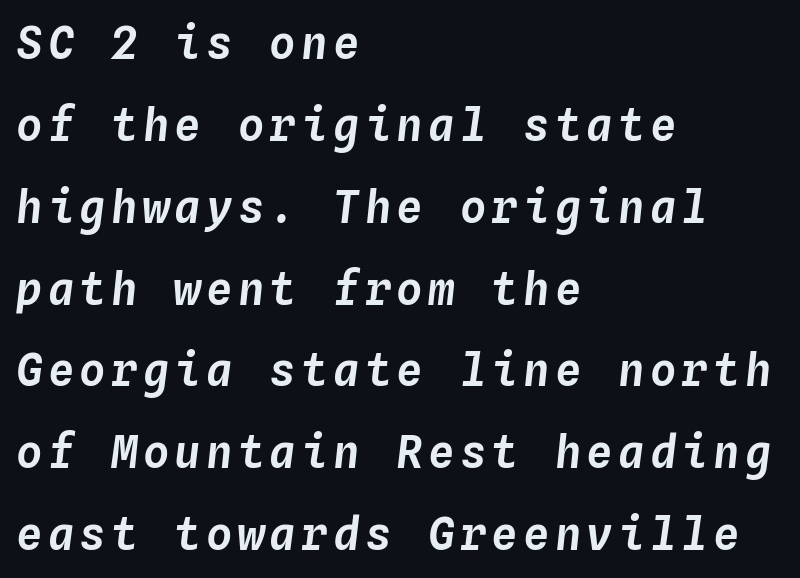
Horizontal alignment here is leftward, the default for most running prose. Every character here occupies the same horizontal width, giving the sample a typewriter-like rhythm. The passage shown leans; its letterforms are oblique. Check under the words: just untouched page.
